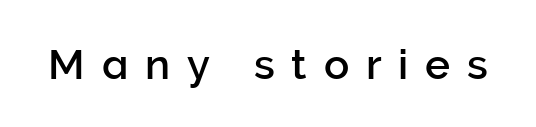
Q: Is the text italic (slanted)? A: No, it is upright.
Q: Is the typeface a serif or a sans-serif typeface? A: Sans-serif.
Q: Is the text underlined? A: No.
Q: Is the spacing between letters normal or unusually wide? A: Unusually wide.
Q: Width (condensed, normal, or wide)? A: Normal.
Q: Stroke contrast? A: Low.
Q: x-height? A: Medium.
Q: Monospaced? A: No.
